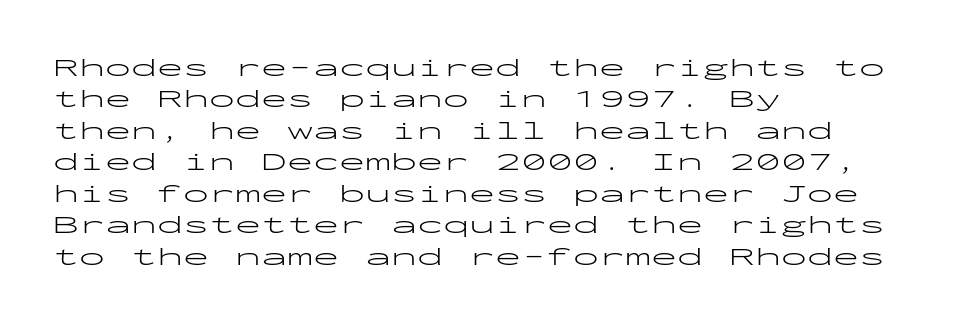
What stands out about the letter spacing? Nothing — it is the standard amount. The rendering anchors every line to the left-hand side. A light-to-regular cut is what we see here. Ordinary non-slanted type is in use.
